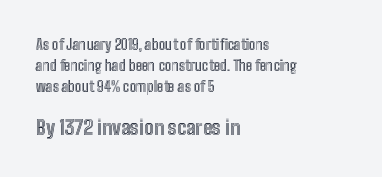
The type is set solid horizontally, with unmodified tracking. When letters stand straight like this, we call the style roman or upright. A bare baseline throughout the passage. The text block is weighted toward the left margin, trailing off unevenly rightward. The letters in the lower block stand taller than those in the block above. Is there much room between lines? A standard amount, neither cramped nor airy.
